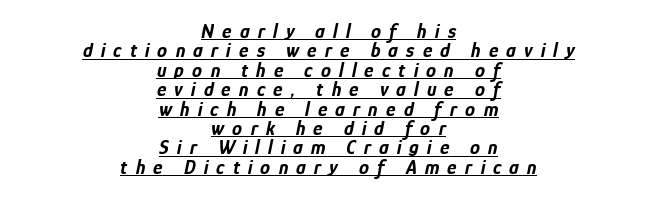
{"italic": "yes", "lean": "right", "slant_degrees": 12, "bold": "yes", "underline": "yes", "align": "center", "line_spacing": "tight", "line_spacing_ratio": 0.97, "letter_spacing": "wide", "letter_spacing_em": 0.41, "glyph_px": 20}
